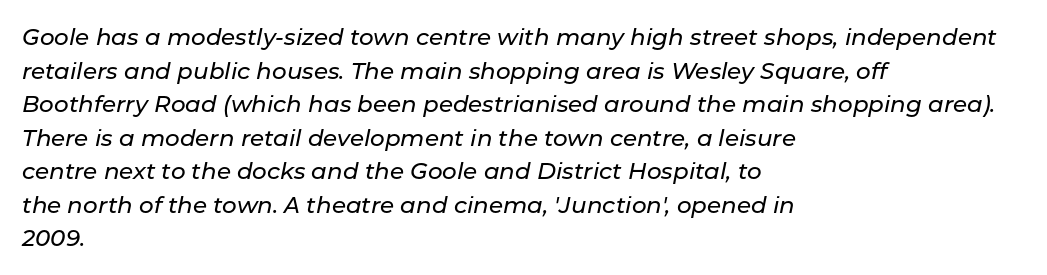
{"italic": "yes", "lean": "right", "slant_degrees": 11, "underline": "no", "align": "left", "line_spacing": "normal", "line_spacing_ratio": 1.46, "letter_spacing": "normal", "letter_spacing_em": 0.0, "glyph_px": 23}
